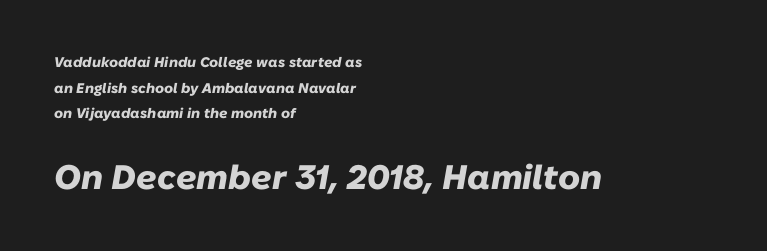
The image shows 34 px heavy type, italic (leaning right); set left-aligned, line spacing 1.83x, normal letter spacing, not underlined; the second (bottom) block is 2.43x larger; low stroke contrast and a medium x-height.
